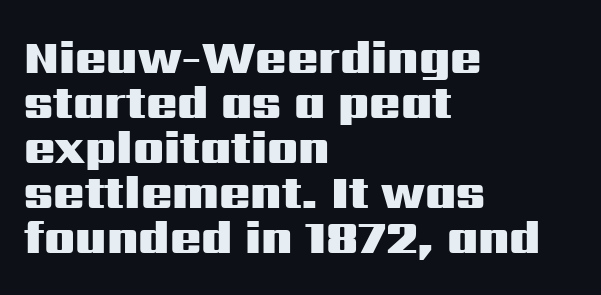
{"serif": "no", "italic": "no", "bold": "yes", "weight": "heavy", "width": "wide", "stroke_contrast": "medium", "x_height": "medium", "monospaced": "no", "underline": "no", "align": "left", "line_spacing": "tight", "line_spacing_ratio": 0.98, "letter_spacing": "normal", "letter_spacing_em": 0.0, "glyph_px": 46}
